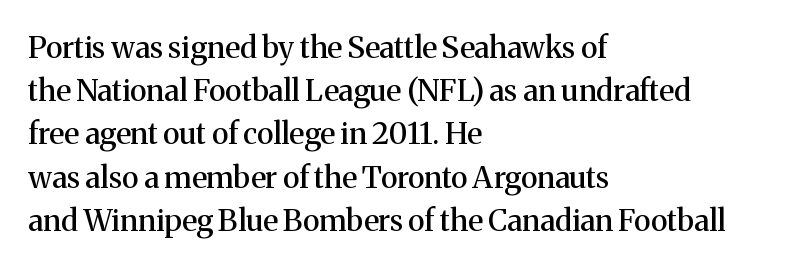
{"serif": "yes", "italic": "no", "width": "normal", "stroke_contrast": "medium", "x_height": "medium", "monospaced": "no", "underline": "no", "align": "left", "line_spacing": "normal", "line_spacing_ratio": 1.44, "letter_spacing": "normal", "letter_spacing_em": 0.0, "glyph_px": 30}
